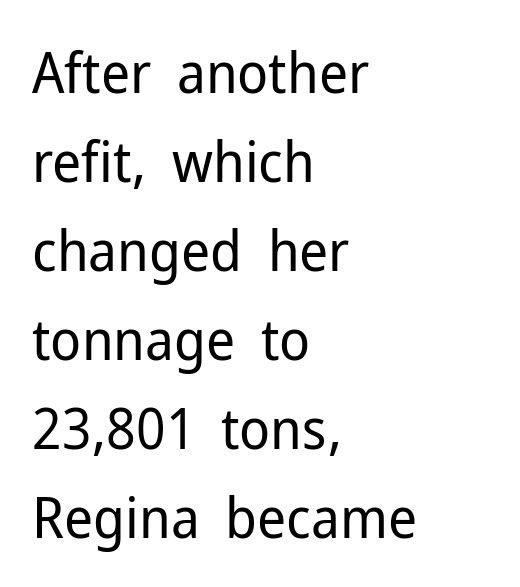
{"serif": "no", "italic": "no", "bold": "no", "weight": "regular", "width": "normal", "stroke_contrast": "low", "x_height": "medium", "monospaced": "no", "underline": "no", "align": "left", "line_spacing": "normal", "line_spacing_ratio": 1.56, "letter_spacing": "normal", "letter_spacing_em": 0.0, "glyph_px": 57}
